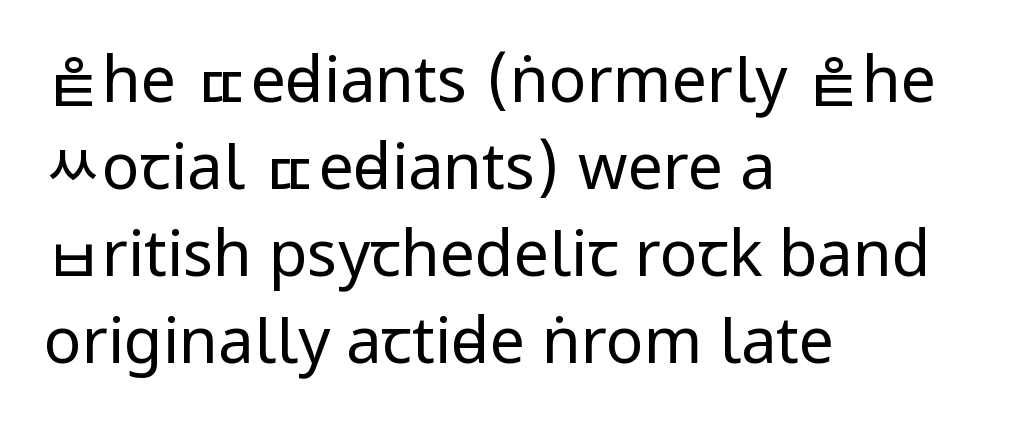
Q: Is the text bold? A: No.
Q: Is the text italic (slanted)? A: No, it is upright.
Q: Is the typeface a serif or a sans-serif typeface? A: Sans-serif.
Q: Is the text underlined? A: No.
Q: How is the paragraph aligned? A: Left-aligned.
Q: Is the spacing between letters normal or unusually wide? A: Normal.
Q: Is the spacing between lines tight, normal or loose? A: Normal.
Q: Width (condensed, normal, or wide)? A: Condensed.
Q: Stroke contrast? A: Low.
